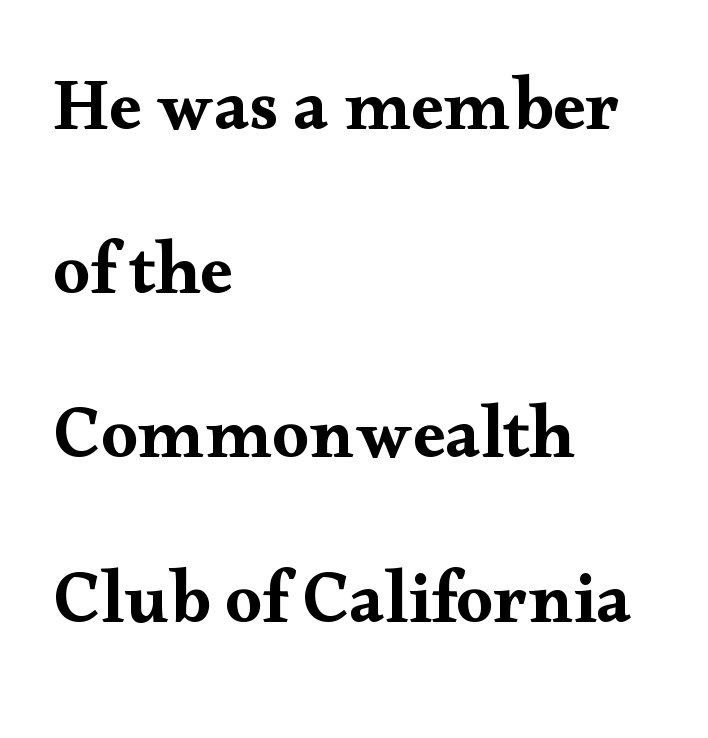
Q: Is the text italic (slanted)? A: No, it is upright.
Q: Is the typeface a serif or a sans-serif typeface? A: Serif.
Q: Is the text underlined? A: No.
Q: How is the paragraph aligned? A: Left-aligned.
Q: Is the spacing between letters normal or unusually wide? A: Normal.
Q: Is the spacing between lines tight, normal or loose? A: Loose.
Q: Width (condensed, normal, or wide)? A: Wide.
Q: Stroke contrast? A: Medium.
Q: x-height? A: Small.
Q: Monospaced? A: No.
